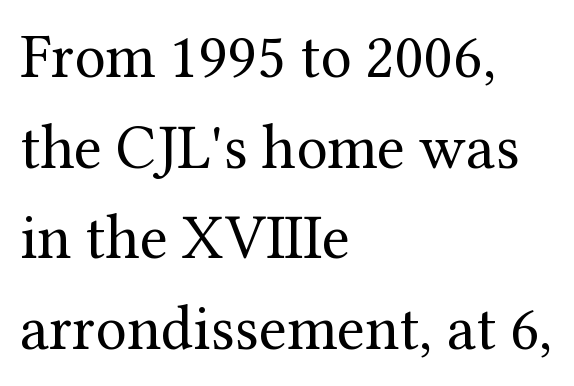
Q: Is the text bold? A: No.
Q: Is the text italic (slanted)? A: No, it is upright.
Q: Is the typeface a serif or a sans-serif typeface? A: Serif.
Q: Is the text underlined? A: No.
Q: How is the paragraph aligned? A: Left-aligned.
Q: Is the spacing between letters normal or unusually wide? A: Normal.
Q: Is the spacing between lines tight, normal or loose? A: Normal.
Q: Width (condensed, normal, or wide)? A: Normal.
Q: Stroke contrast? A: Medium.
Q: x-height? A: Medium.
Q: Monospaced? A: No.
